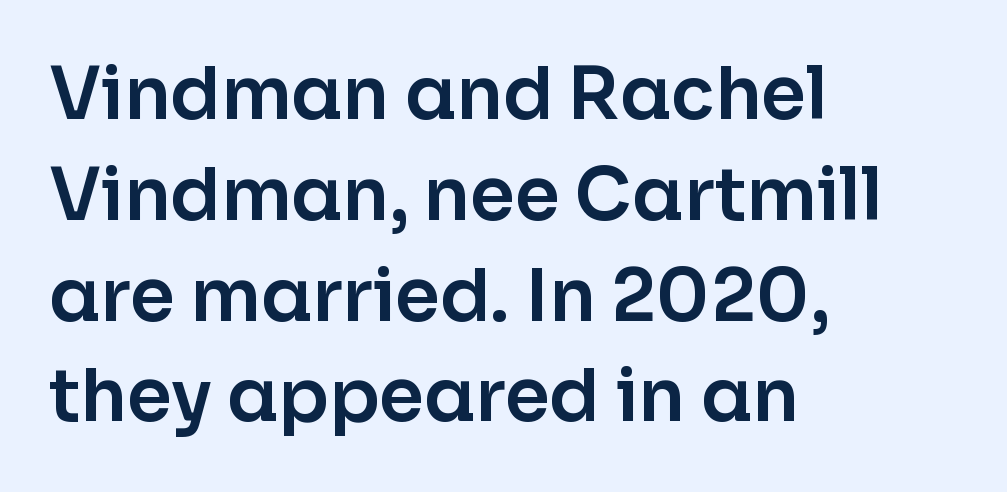
The baseline area is clear. Notice how descenders clear the ascenders below comfortably — that's standard leading. Rendered with straight, roman letterforms. These lines keep a tight, regular rhythm from letter to letter. The text was rendered using a sans face with plain stroke endings. Casual observation: everything's shoved over to the left.
